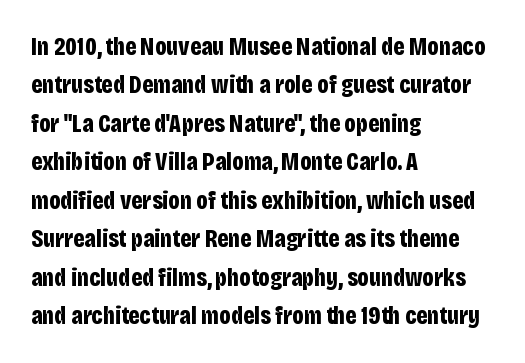
{"italic": "no", "bold": "yes", "underline": "no", "align": "left", "line_spacing": "normal", "line_spacing_ratio": 1.54, "letter_spacing": "normal", "letter_spacing_em": 0.0, "glyph_px": 25}
